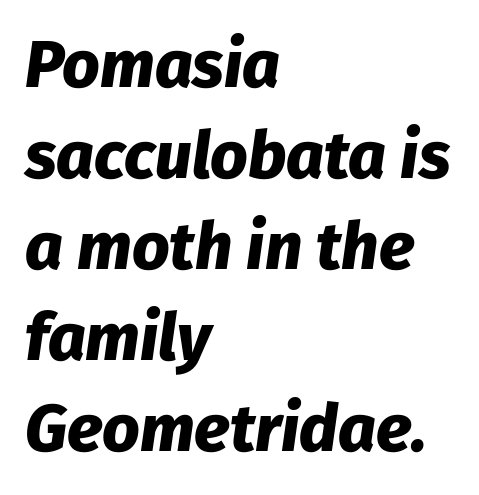
{"italic": "yes", "lean": "right", "slant_degrees": 8, "bold": "yes", "weight": "heavy", "width": "normal", "stroke_contrast": "low", "x_height": "medium", "monospaced": "no", "underline": "no", "align": "left", "line_spacing": "normal", "line_spacing_ratio": 1.38, "letter_spacing": "normal", "letter_spacing_em": 0.0, "glyph_px": 66}
